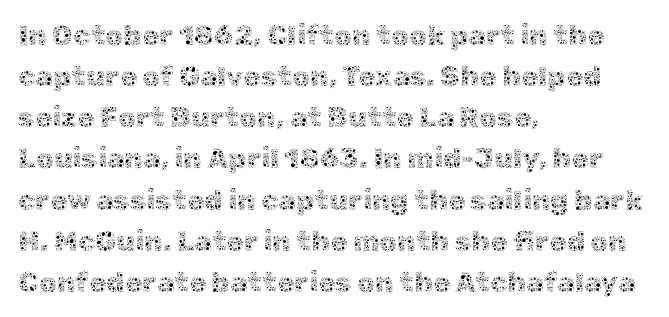
{"italic": "no", "bold": "no", "weight": "thin", "width": "normal", "x_height": "medium", "monospaced": "no", "underline": "no", "align": "left", "line_spacing": "normal", "line_spacing_ratio": 1.47, "letter_spacing": "normal", "letter_spacing_em": 0.0, "glyph_px": 28}
